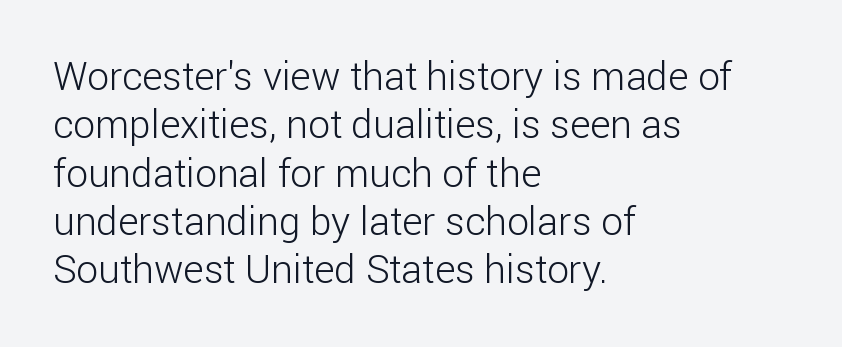
Q: Is the text bold? A: No.
Q: Is the text italic (slanted)? A: No, it is upright.
Q: Is the typeface a serif or a sans-serif typeface? A: Sans-serif.
Q: Is the text underlined? A: No.
Q: How is the paragraph aligned? A: Left-aligned.
Q: Is the spacing between letters normal or unusually wide? A: Normal.
Q: Width (condensed, normal, or wide)? A: Normal.
Q: Stroke contrast? A: Low.
Q: x-height? A: Medium.
Q: Monospaced? A: No.
